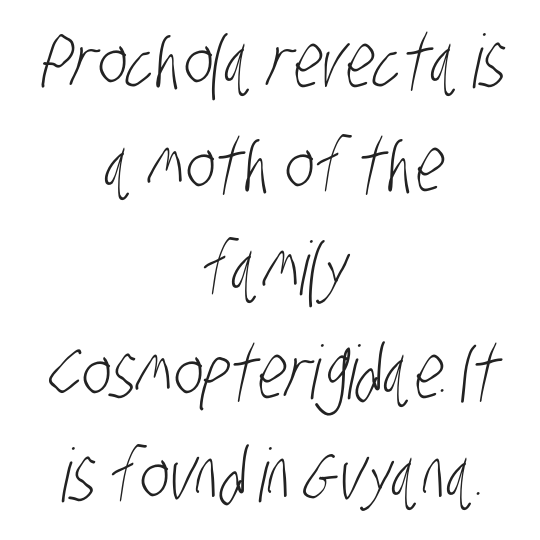
The image shows 74 px light, condensed sans-serif type; set centered, normal line spacing (1.4x), normal letter spacing, not underlined; low stroke contrast and a large x-height.
